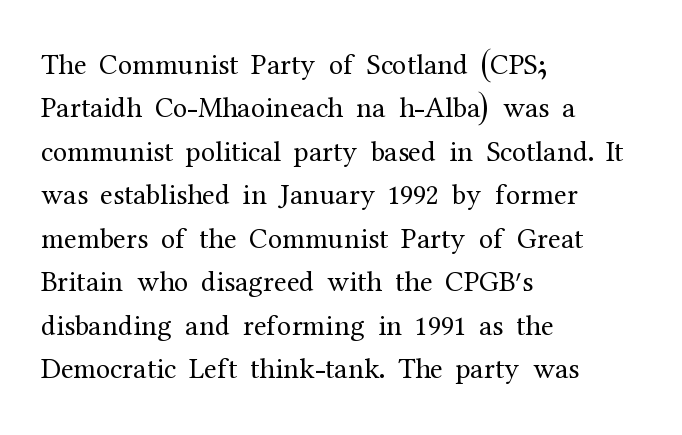
Q: Is the text bold? A: No.
Q: Is the text italic (slanted)? A: No, it is upright.
Q: Is the typeface a serif or a sans-serif typeface? A: Serif.
Q: Is the text underlined? A: No.
Q: How is the paragraph aligned? A: Left-aligned.
Q: Is the spacing between letters normal or unusually wide? A: Normal.
Q: Is the spacing between lines tight, normal or loose? A: Normal.
Q: Width (condensed, normal, or wide)? A: Normal.
Q: Stroke contrast? A: Medium.
Q: x-height? A: Medium.
Q: Monospaced? A: No.
